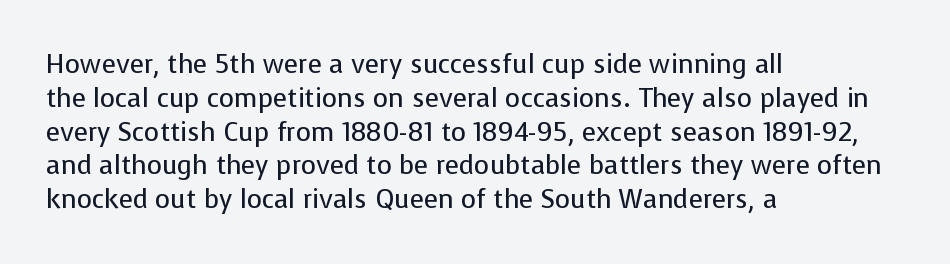
Descenders are the only things crossing below the line. Vertical strokes here are truly vertical. Compared with typical paragraphs, the rows here are spaced about the same. The setting favours the left margin, as ordinary paragraphs usually do.
